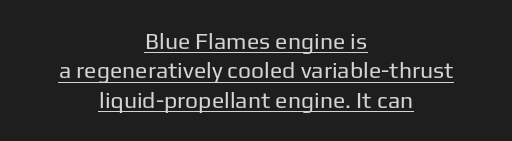
Compared with a typical body face, this is equally light or lighter still. Leftover space on each line is divided equally before and after the words. The face used here is rendered with its standard letterfit. Ascenders rise straight up at ninety degrees. In designer terms, the underline attribute is active on this setting.
